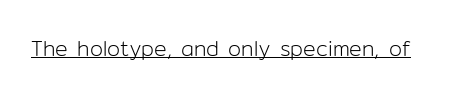
Q: Is the text bold? A: No.
Q: Is the text italic (slanted)? A: No, it is upright.
Q: Is the text underlined? A: Yes.
Q: Is the spacing between letters normal or unusually wide? A: Normal.
